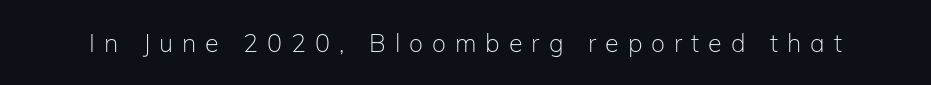
The image shows 25 px text type, upright; set unusually wide letter spacing (+0.36 em), not underlined.
